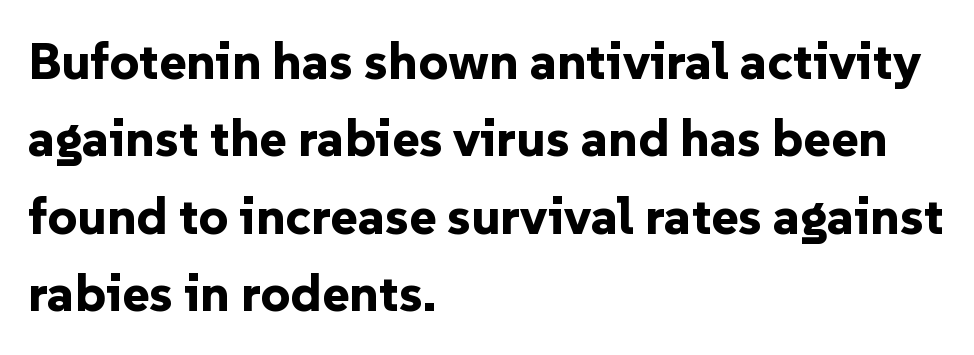
The image shows 52 px bold sans-serif type, upright; set left-aligned, normal line spacing (1.49x), normal letter spacing, not underlined; low stroke contrast and a medium x-height.
